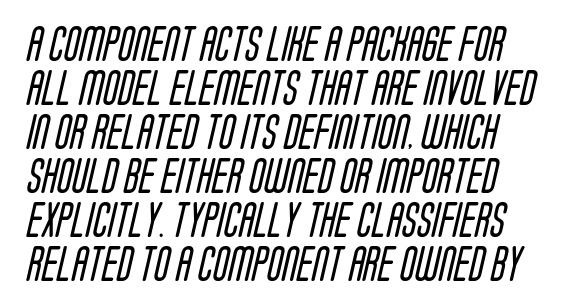
{"serif": "no", "bold": "no", "weight": "regular", "width": "condensed", "stroke_contrast": "low", "x_height": "large", "monospaced": "no", "underline": "no", "align": "left", "line_spacing": "normal", "line_spacing_ratio": 1.26, "letter_spacing": "normal", "letter_spacing_em": 0.0, "glyph_px": 35}
